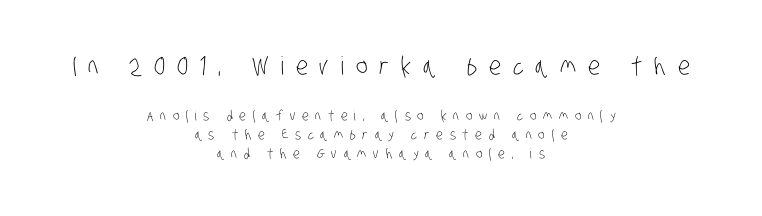
The composition opens big and finishes small. This block has exactly the height ordinary leading produces. Weight: in the light-to-regular range. A student would call this center alignment; a typographer would say set centered. The passage shown has open, widely tracked lettering throughout.
